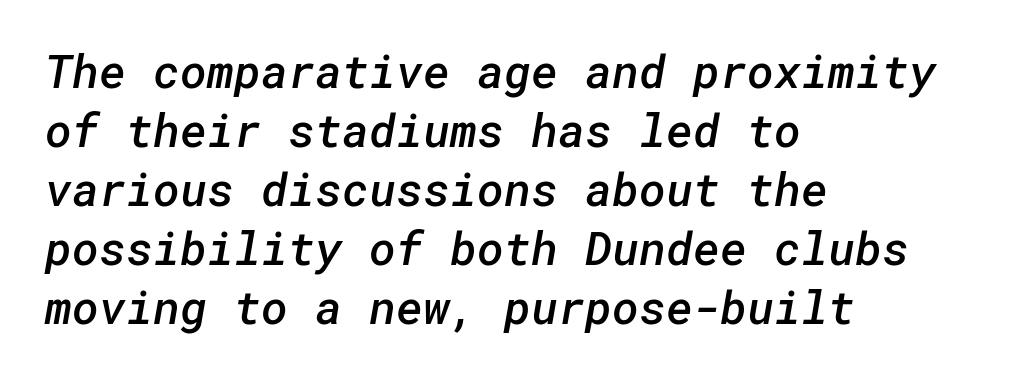
This is moderately heavy type, rendered in semibold. This sample is left-justified, so line endings fall wherever the words run out. The baseline area is clear. Spacing between characters is what you'd get straight out of the box. These lines are composed in type without serifs.
